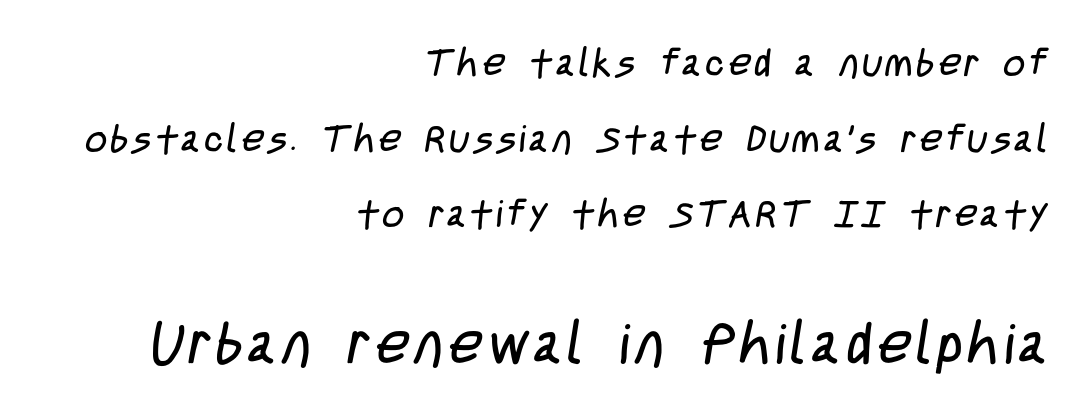
{"serif": "no", "bold": "no", "weight": "regular", "width": "condensed", "stroke_contrast": "low", "x_height": "large", "monospaced": "no", "underline": "no", "align": "right", "line_spacing": "loose", "line_spacing_ratio": 1.99, "larger_block": "second", "size_ratio": 1.5, "glyph_px": 57}
